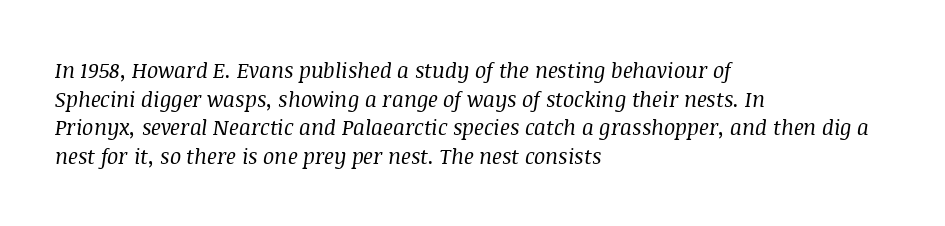
The image shows 21 px text type, italic (leaning right); set left-aligned, normal line spacing (1.36x), normal letter spacing, not underlined.
